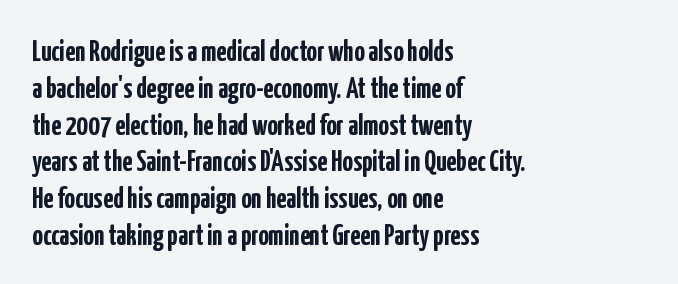
This block has exactly the height ordinary leading produces. The letters advance in unequal steps, a hallmark of proportional type. This rendering features lettering with no underline. The letters stand upright; this is a roman face. Font category for this specimen: sans-serif.
